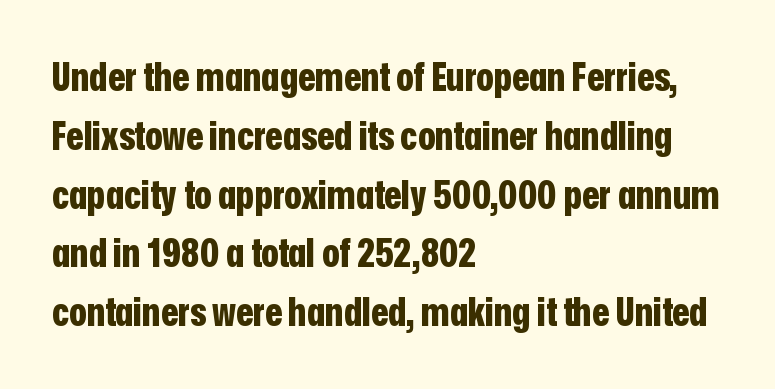
{"serif": "no", "italic": "no", "bold": "yes", "weight": "bold", "width": "condensed", "stroke_contrast": "low", "x_height": "medium", "monospaced": "no", "underline": "no", "align": "left", "line_spacing": "normal", "line_spacing_ratio": 1.47, "letter_spacing": "normal", "letter_spacing_em": 0.0, "glyph_px": 40}
